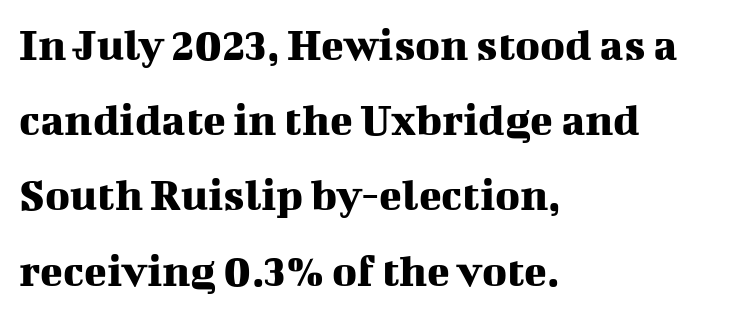
The designer left line spacing at the default. The type is set solid horizontally, with unmodified tracking. The font family rendered here belongs to the serif group. Each line starts at the same left margin while the right side varies.
